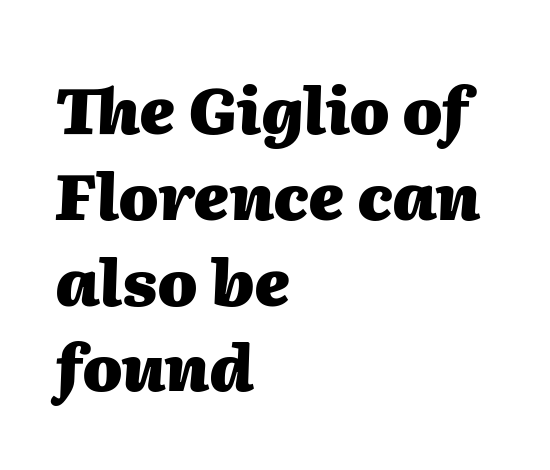
The image shows 64 px heavy type, italic (leaning right); set left-aligned, normal line spacing (1.34x), normal letter spacing, not underlined; medium stroke contrast and a medium x-height.
